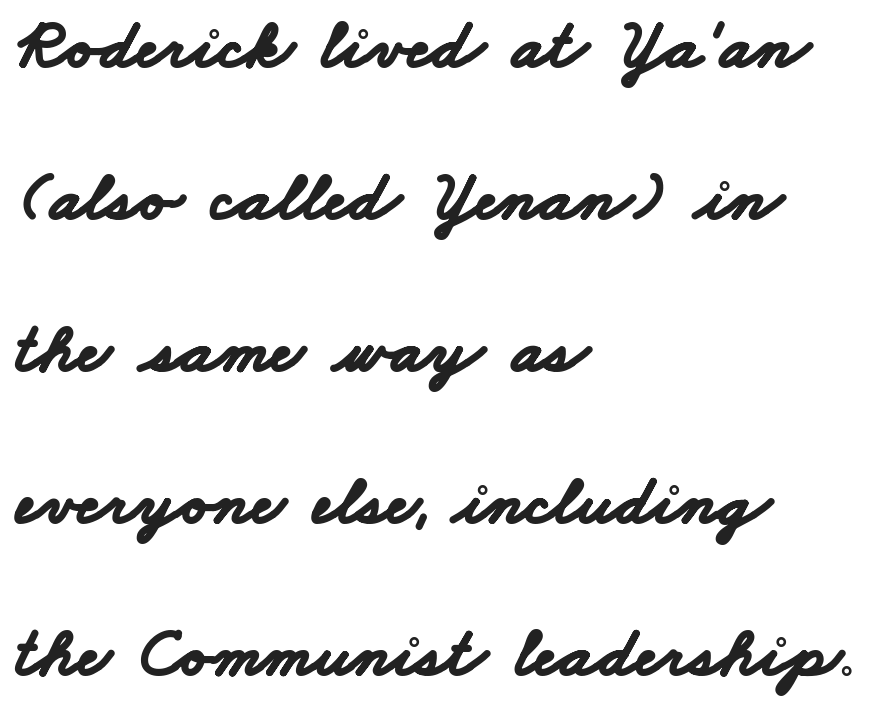
Q: Is the text bold? A: Yes.
Q: Is the typeface a serif or a sans-serif typeface? A: Sans-serif.
Q: Is the text underlined? A: No.
Q: How is the paragraph aligned? A: Left-aligned.
Q: Is the spacing between letters normal or unusually wide? A: Normal.
Q: Is the spacing between lines tight, normal or loose? A: Loose.
Q: Width (condensed, normal, or wide)? A: Wide.
Q: Stroke contrast? A: Low.
Q: x-height? A: Small.
Q: Monospaced? A: No.
